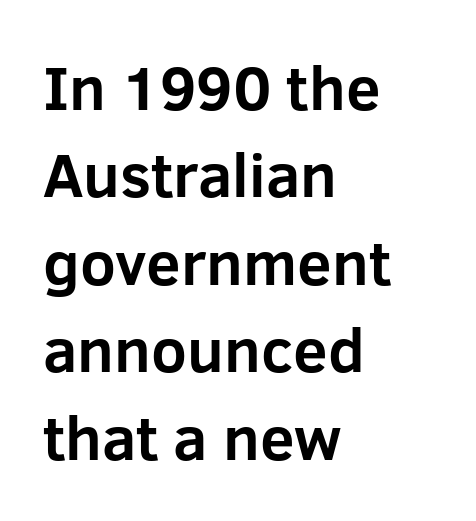
Q: Is the text bold? A: Yes.
Q: Is the text italic (slanted)? A: No, it is upright.
Q: Is the typeface a serif or a sans-serif typeface? A: Sans-serif.
Q: Is the text underlined? A: No.
Q: How is the paragraph aligned? A: Left-aligned.
Q: Is the spacing between letters normal or unusually wide? A: Normal.
Q: Is the spacing between lines tight, normal or loose? A: Normal.
Q: Width (condensed, normal, or wide)? A: Normal.
Q: Stroke contrast? A: Low.
Q: x-height? A: Medium.
Q: Monospaced? A: No.
